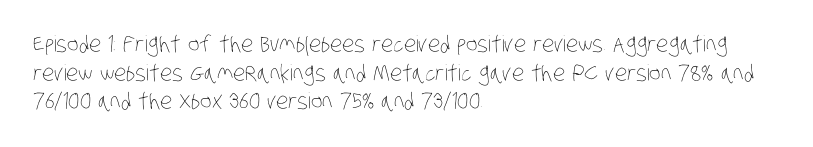
Characters follow at the spacing the type designer built in. These lines stack with their left ends in a neat column. The strip under each line holds only bare page. Each stroke keeps to a modest, everyday thickness or less.
